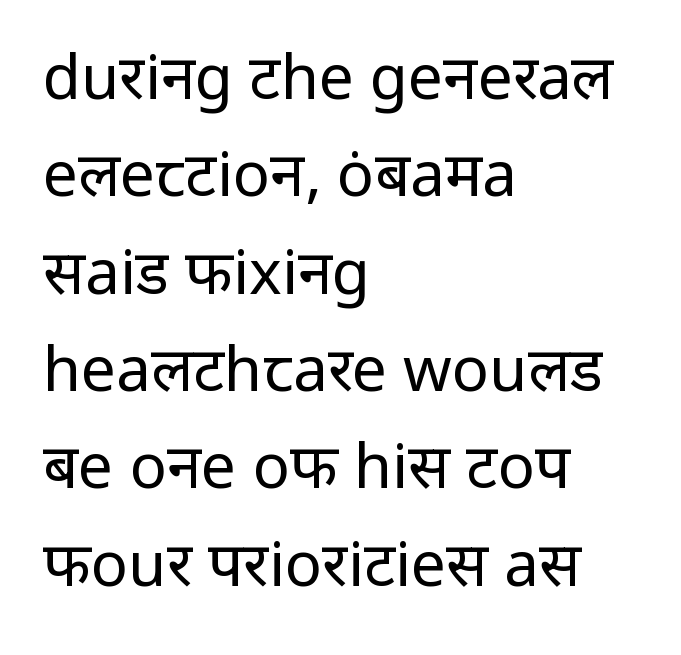
{"serif": "no", "italic": "no", "bold": "no", "weight": "regular", "width": "normal", "stroke_contrast": "low", "x_height": "medium", "monospaced": "no", "underline": "no", "align": "left", "line_spacing": "normal", "line_spacing_ratio": 1.57, "letter_spacing": "normal", "letter_spacing_em": 0.0, "glyph_px": 62}
